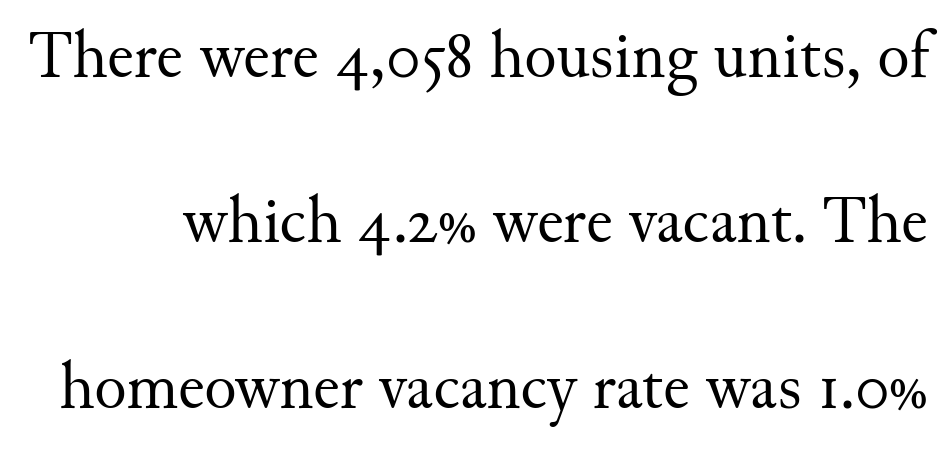
{"serif": "yes", "italic": "no", "bold": "no", "weight": "regular", "width": "normal", "stroke_contrast": "medium", "x_height": "small", "monospaced": "no", "underline": "no", "line_spacing": "loose", "line_spacing_ratio": 2.47, "letter_spacing": "normal", "letter_spacing_em": 0.0, "glyph_px": 67}
